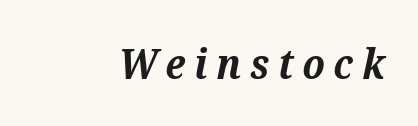
{"serif": "yes", "italic": "yes", "lean": "right", "slant_degrees": 12, "bold": "yes", "weight": "bold", "width": "normal", "stroke_contrast": "medium", "x_height": "medium", "monospaced": "no", "underline": "no", "letter_spacing": "wide", "letter_spacing_em": 0.21, "glyph_px": 42}
